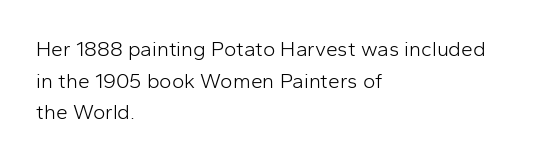
{"italic": "no", "bold": "no", "underline": "no", "align": "left", "line_spacing": "normal", "line_spacing_ratio": 1.51, "letter_spacing": "normal", "letter_spacing_em": 0.0, "glyph_px": 21}
